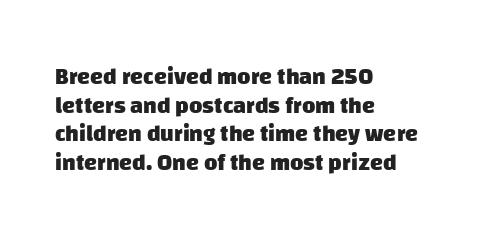
{"bold": "yes", "underline": "no", "align": "left", "line_spacing_ratio": 1.24, "letter_spacing": "normal", "letter_spacing_em": 0.0, "glyph_px": 23}
